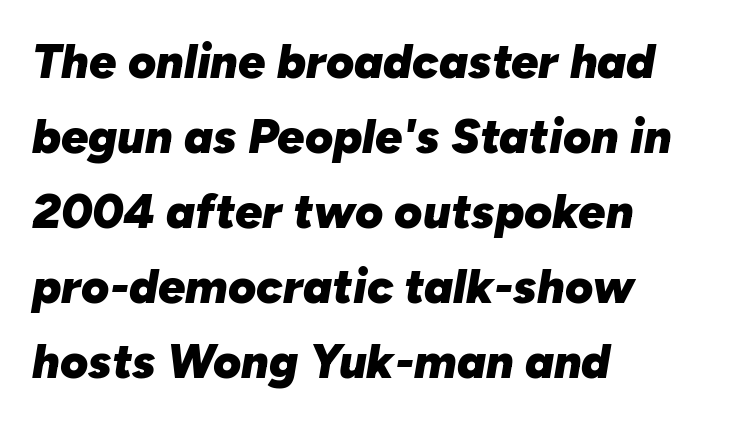
The image shows 48 px heavy type, italic (leaning right); set left-aligned, normal line spacing (1.56x), normal letter spacing, not underlined; low stroke contrast and a medium x-height.
